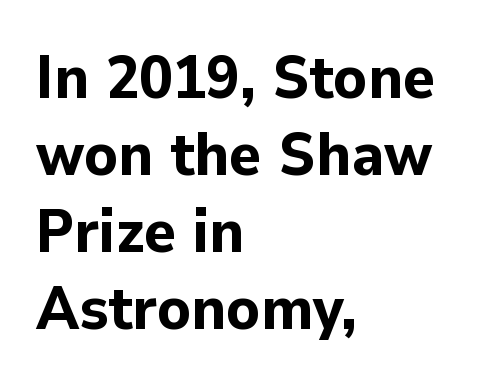
The image shows 61 px bold sans-serif type, upright; set left-aligned, normal line spacing (1.26x), normal letter spacing, not underlined; low stroke contrast and a medium x-height.
